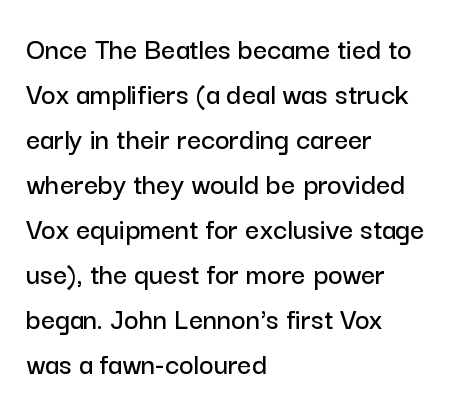
The image shows 31 px sans-serif type, upright; set left-aligned, normal line spacing (1.45x), normal letter spacing, not underlined; low stroke contrast and a medium x-height.
